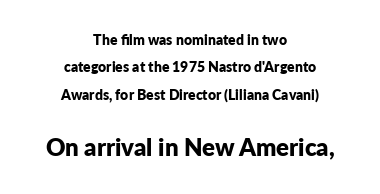
The specimen reads as upright at a glance. Each row of text sits above clean, open space. What's the leading like? Stretched, with rows far apart. Each word holds together tightly as a unit, with standard inter-letter gaps. Character size in the trailing block exceeds that of the leading block. The whitespace from short lines is split evenly between both sides.
